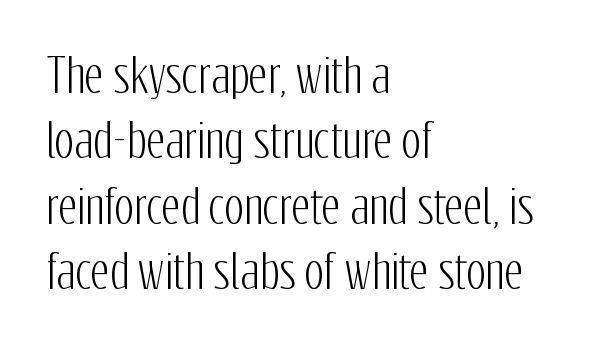
The image shows 46 px condensed sans-serif type, upright; set left-aligned, normal line spacing (1.42x), normal letter spacing, not underlined; low stroke contrast and a medium x-height.
